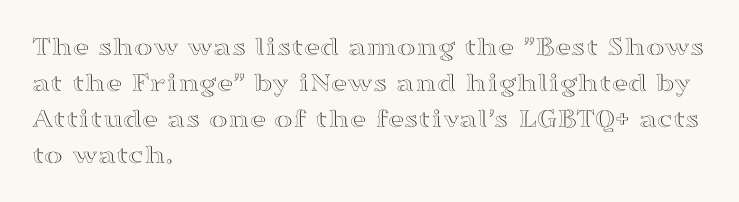
The compositor pushed each line to the left boundary. The area under the type is left untouched. Interline gaps are of average width in this sample. Looks like regular typesetting: each glyph gets only the width it needs. A typesetter would mark this as roman, not italic. There is no visible air inserted between adjacent glyphs.
